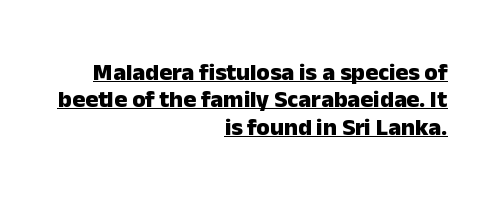
Q: Is the text bold? A: Yes.
Q: Is the text italic (slanted)? A: No, it is upright.
Q: Is the text underlined? A: Yes.
Q: How is the paragraph aligned? A: Right-aligned.
Q: Is the spacing between letters normal or unusually wide? A: Normal.
Q: Is the spacing between lines tight, normal or loose? A: Tight.
